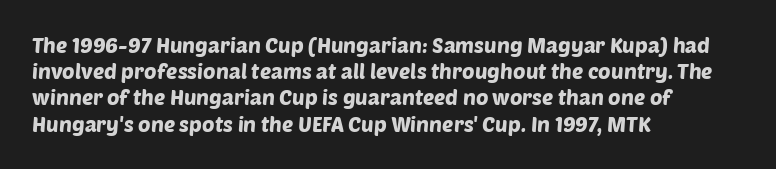
The image shows 21 px text type; set left-aligned, normal line spacing (1.25x), normal letter spacing, not underlined.
